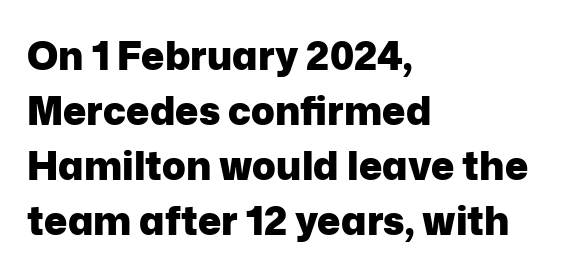
Classification — sans serif. Inter-character spacing is left at the font's built-in metrics. Plain, unruled lines of type. Typeset ragged right — the left edge is the straight one.
